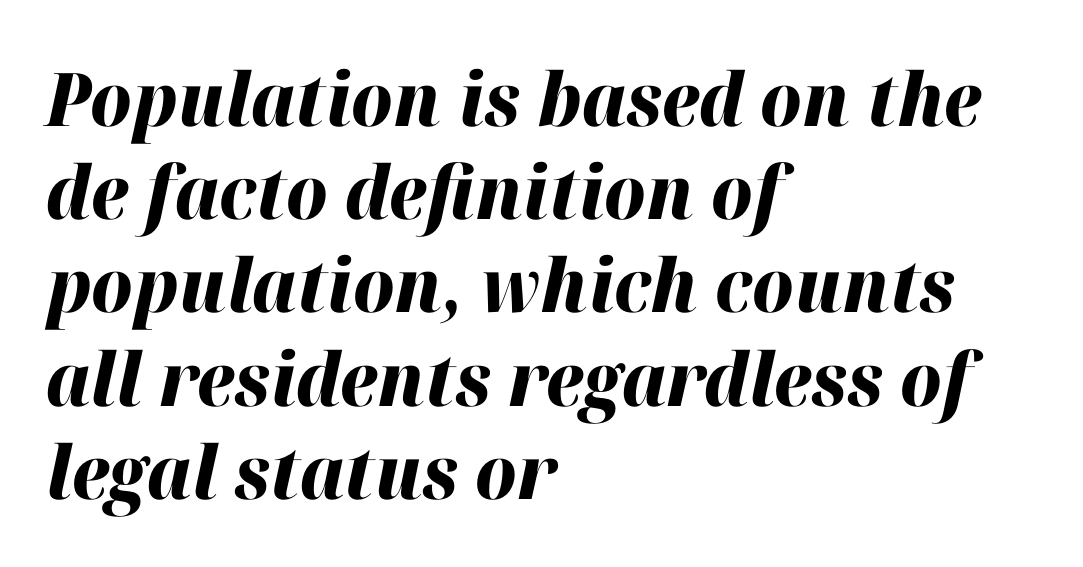
{"italic": "yes", "lean": "right", "slant_degrees": 12, "bold": "yes", "weight": "heavy", "width": "normal", "stroke_contrast": "high", "x_height": "medium", "monospaced": "no", "underline": "no", "align": "left", "line_spacing": "normal", "line_spacing_ratio": 1.26, "letter_spacing": "normal", "letter_spacing_em": 0.0, "glyph_px": 74}
